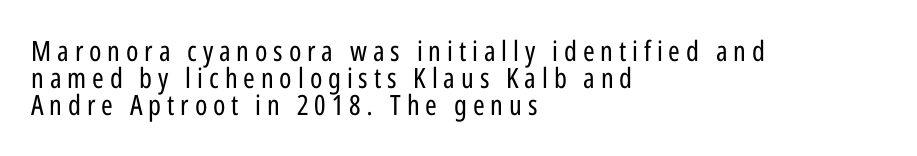
The tracking reads as deliberately expanded to a designer's eye. Look at the bottom of the vertical strokes: they stop flat, with no serifs. These lines are rendered in a variable-pitch font. Vertically, the passage feels compressed, each row crowding the next. Short and long lines alike share a common starting point at left. The space beneath each line is pristine and unruled.
